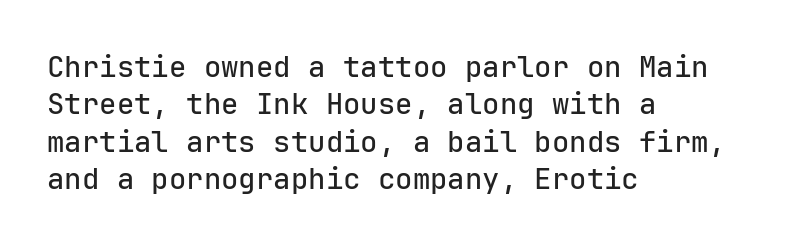
Italic? Not at all — the glyphs are vertical. The rendering anchors every line to the left-hand side. Unmarked baselines from the first word to the last. Spacing verdict: monospaced, one width for all characters.
